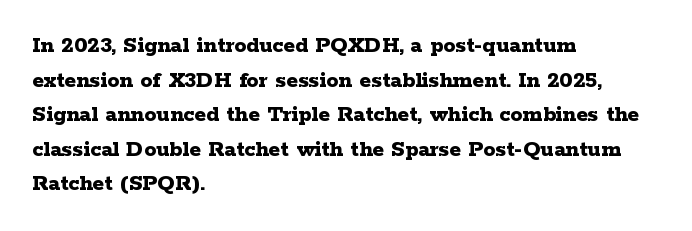
{"italic": "no", "bold": "yes", "underline": "no", "align": "left", "line_spacing": "normal", "line_spacing_ratio": 1.44, "letter_spacing": "normal", "letter_spacing_em": 0.0, "glyph_px": 24}
